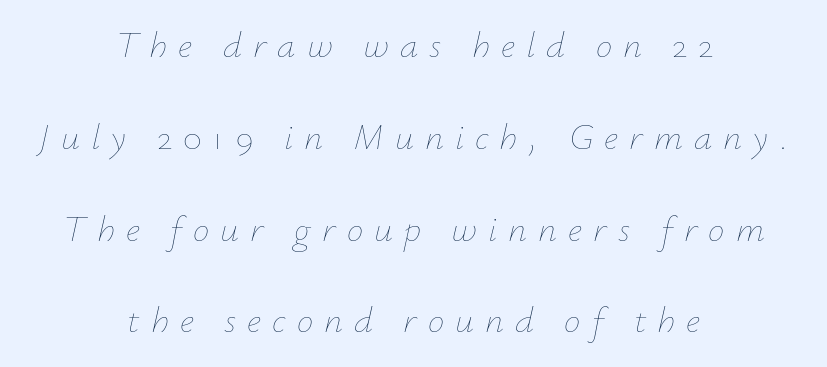
The image shows 37 px thin type, italic (leaning right); set centered, loose line spacing (2.48x), unusually wide letter spacing (+0.3 em), not underlined; low stroke contrast and a small x-height.
